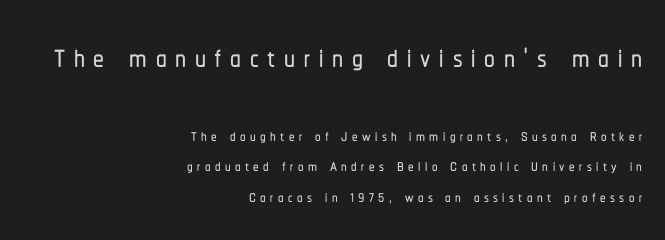
Q: Is the text italic (slanted)? A: No, it is upright.
Q: Is the typeface a serif or a sans-serif typeface? A: Sans-serif.
Q: Is the text underlined? A: No.
Q: How is the paragraph aligned? A: Right-aligned.
Q: Is the spacing between letters normal or unusually wide? A: Unusually wide.
Q: Is the spacing between lines tight, normal or loose? A: Normal.
Q: Which block of text is set in a larger size, the first (top) or the second (bottom)? A: The first (top) one.
Q: Width (condensed, normal, or wide)? A: Condensed.
Q: Stroke contrast? A: Low.
Q: x-height? A: Medium.
Q: Monospaced? A: No.
